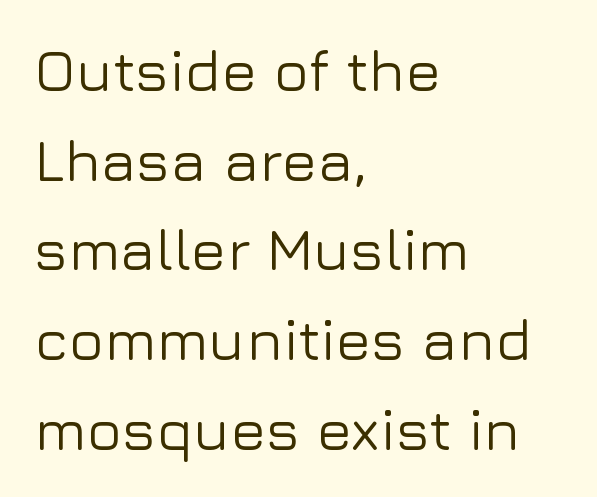
Q: Is the text italic (slanted)? A: No, it is upright.
Q: Is the typeface a serif or a sans-serif typeface? A: Sans-serif.
Q: Is the text underlined? A: No.
Q: How is the paragraph aligned? A: Left-aligned.
Q: Is the spacing between letters normal or unusually wide? A: Normal.
Q: Is the spacing between lines tight, normal or loose? A: Normal.
Q: Width (condensed, normal, or wide)? A: Normal.
Q: Stroke contrast? A: Low.
Q: x-height? A: Medium.
Q: Monospaced? A: No.
